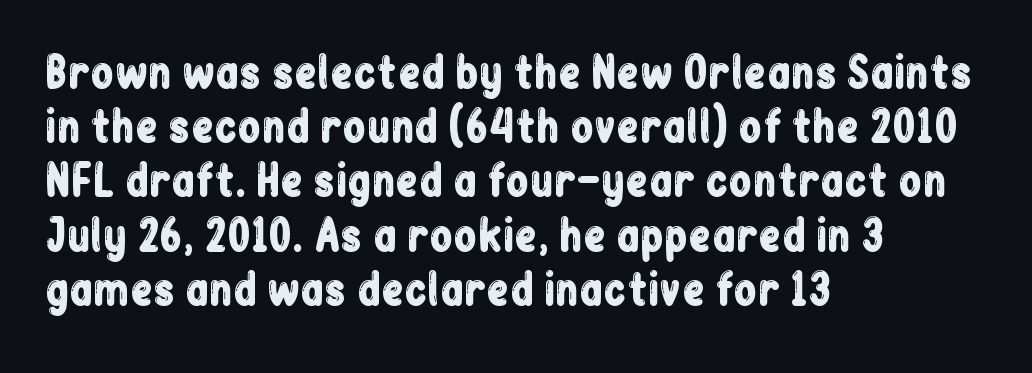
{"serif": "no", "italic": "no", "width": "condensed", "stroke_contrast": "low", "x_height": "medium", "monospaced": "no", "underline": "no", "align": "left", "line_spacing": "normal", "line_spacing_ratio": 1.29, "letter_spacing": "normal", "letter_spacing_em": 0.0, "glyph_px": 42}
